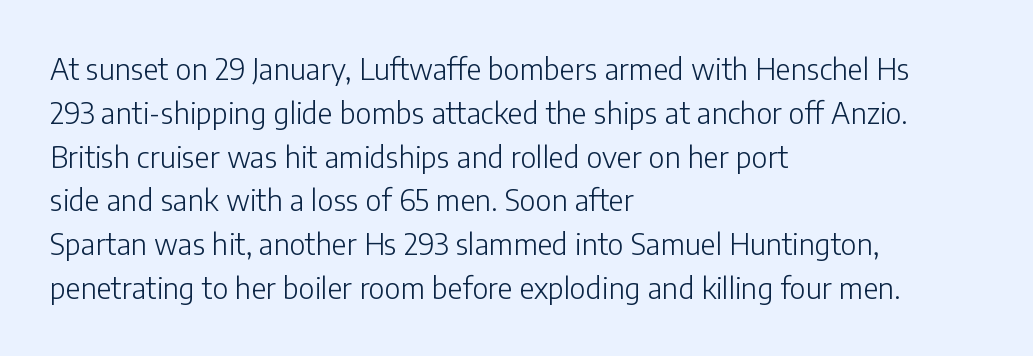
These glyphs show unthickened strokes, regular width or finer. The setting favours the left margin, as ordinary paragraphs usually do. These lines keep a tight, regular rhythm from letter to letter. The vertical gap from one line to the next is medium. Anything drawn beneath the words? Only blank space. The glyphs in this specimen are sans serif.
